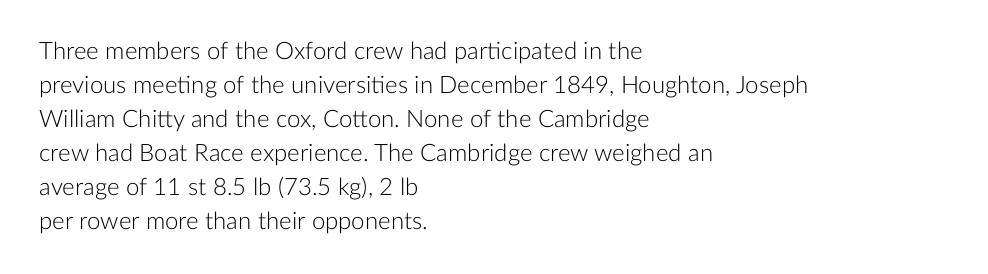
The image shows 24 px text type, upright; set left-aligned, normal line spacing (1.42x), normal letter spacing, not underlined.
